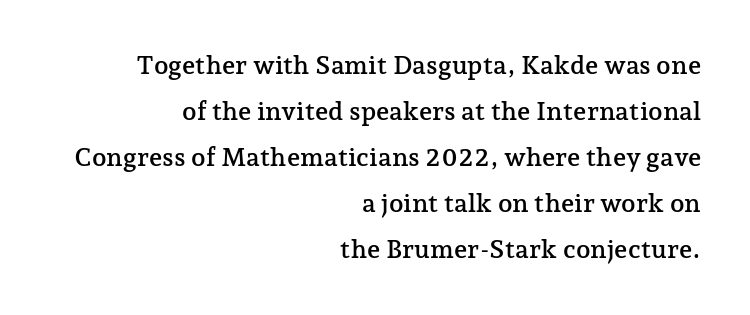
{"italic": "no", "underline": "no", "align": "right", "line_spacing_ratio": 1.77, "letter_spacing": "normal", "letter_spacing_em": 0.0, "glyph_px": 26}
